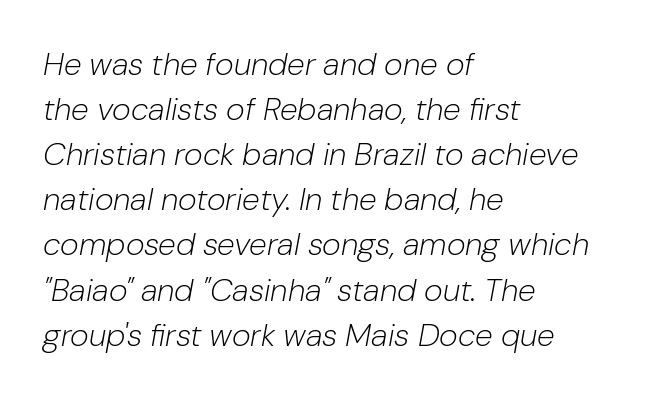
{"italic": "yes", "lean": "right", "slant_degrees": 10, "bold": "no", "weight": "light", "width": "normal", "stroke_contrast": "low", "x_height": "medium", "monospaced": "no", "underline": "no", "align": "left", "line_spacing": "normal", "line_spacing_ratio": 1.41, "letter_spacing": "normal", "letter_spacing_em": 0.0, "glyph_px": 32}
